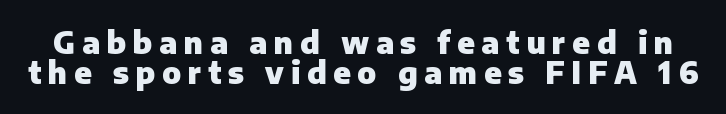
Successive baselines arrive quickly, one right under another. Observe the absence of serifs on each vertical stroke in this sample. You'd pick this weight for a headline — it's a proper bold. This sample uses expanded letter spacing, leaving extra air between glyphs. The words here are not underlined. Do the letters lean? They stand straight.
